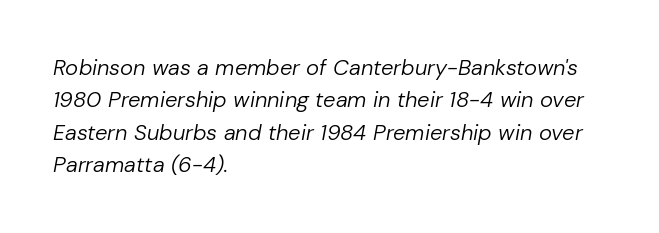
{"italic": "yes", "lean": "right", "slant_degrees": 10, "bold": "no", "underline": "no", "align": "left", "line_spacing": "normal", "line_spacing_ratio": 1.47, "letter_spacing": "normal", "letter_spacing_em": 0.0, "glyph_px": 22}
